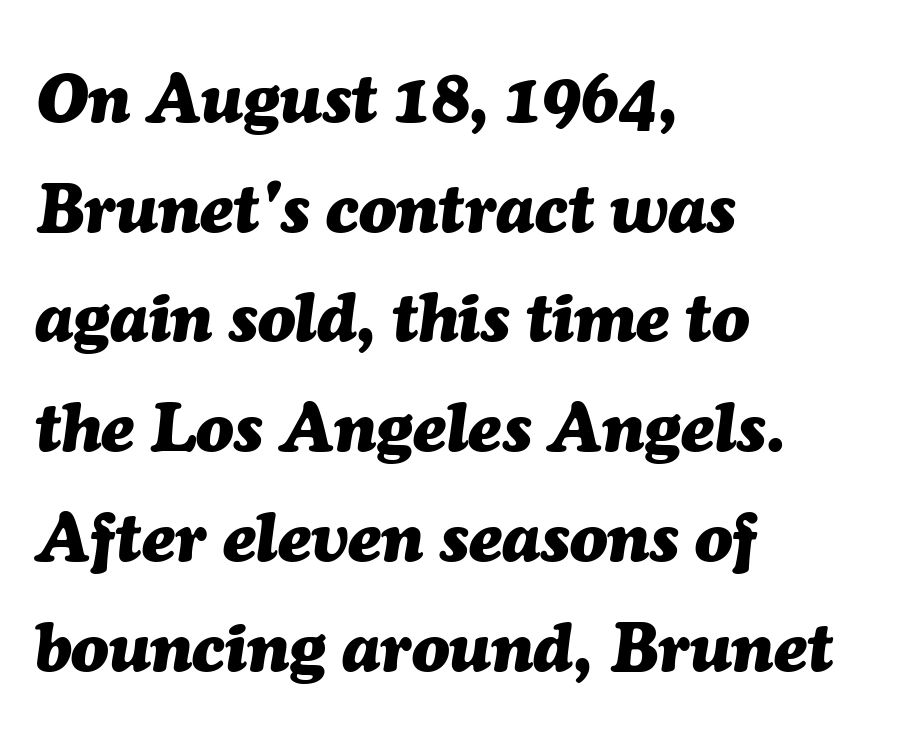
The image shows 69 px heavy type, italic (leaning right); set left-aligned, normal line spacing (1.59x), normal letter spacing, not underlined; medium stroke contrast and a medium x-height.
